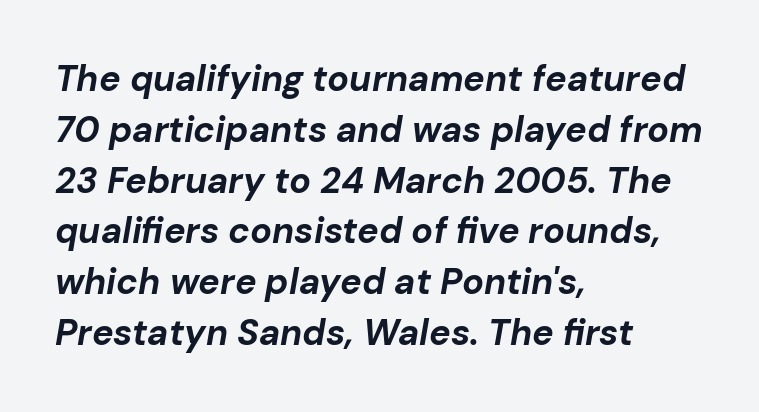
{"italic": "yes", "lean": "right", "slant_degrees": 10, "bold": "yes", "weight": "bold", "width": "normal", "stroke_contrast": "low", "x_height": "medium", "monospaced": "no", "underline": "no", "align": "left", "line_spacing": "normal", "line_spacing_ratio": 1.41, "letter_spacing": "normal", "letter_spacing_em": 0.0, "glyph_px": 36}
